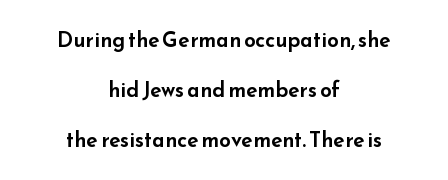
Q: Is the text italic (slanted)? A: No, it is upright.
Q: Is the text underlined? A: No.
Q: How is the paragraph aligned? A: Centered.
Q: Is the spacing between letters normal or unusually wide? A: Normal.
Q: Is the spacing between lines tight, normal or loose? A: Loose.
